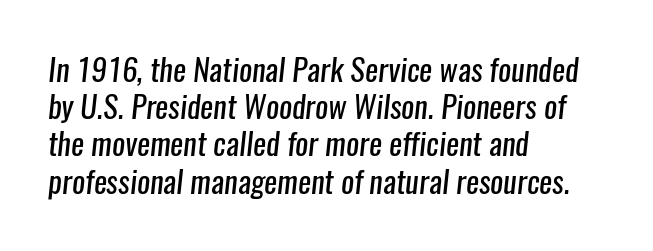
{"serif": "no", "bold": "no", "weight": "regular", "width": "condensed", "stroke_contrast": "low", "x_height": "medium", "monospaced": "no", "underline": "no", "align": "left", "line_spacing_ratio": 1.2, "letter_spacing": "normal", "letter_spacing_em": 0.0, "glyph_px": 31}
